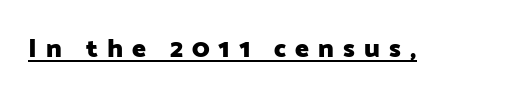
The image shows 26 px bold type, upright; set unusually wide letter spacing (+0.35 em), underlined.
